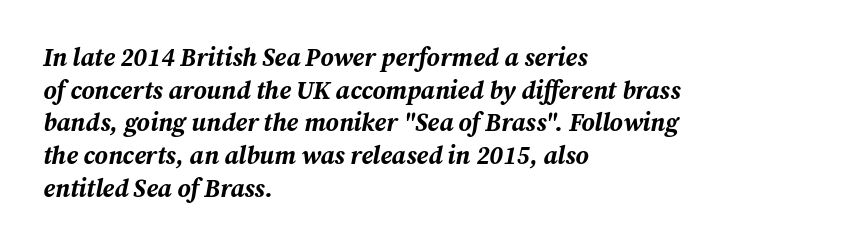
The font's italic variant was chosen for this text. Caption: multi-line text, flush left, ragged right. Words appear dense and cohesive because spacing is normal. Only glyphs here, with clear space below each row.
